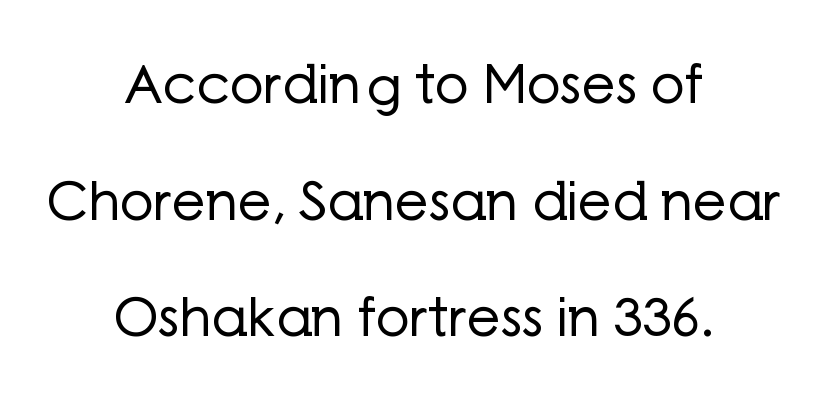
Q: Is the text bold? A: No.
Q: Is the text italic (slanted)? A: No, it is upright.
Q: Is the typeface a serif or a sans-serif typeface? A: Sans-serif.
Q: Is the text underlined? A: No.
Q: How is the paragraph aligned? A: Centered.
Q: Is the spacing between letters normal or unusually wide? A: Normal.
Q: Is the spacing between lines tight, normal or loose? A: Loose.
Q: Width (condensed, normal, or wide)? A: Normal.
Q: Stroke contrast? A: Low.
Q: x-height? A: Medium.
Q: Monospaced? A: No.
